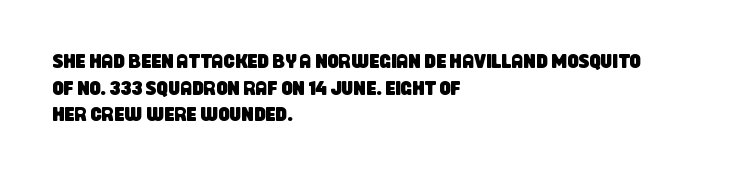
The image shows 20 px text type; set left-aligned, normal line spacing (1.33x), normal letter spacing, not underlined.
